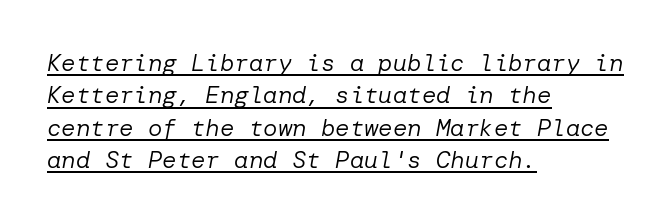
The image shows 24 px text type, italic (leaning right); set left-aligned, normal line spacing (1.35x), normal letter spacing, underlined.
